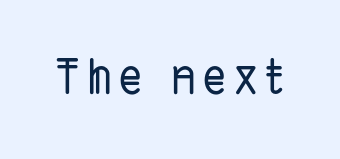
{"serif": "no", "width": "condensed", "stroke_contrast": "low", "x_height": "medium", "monospaced": "no", "underline": "no", "glyph_px": 48}
